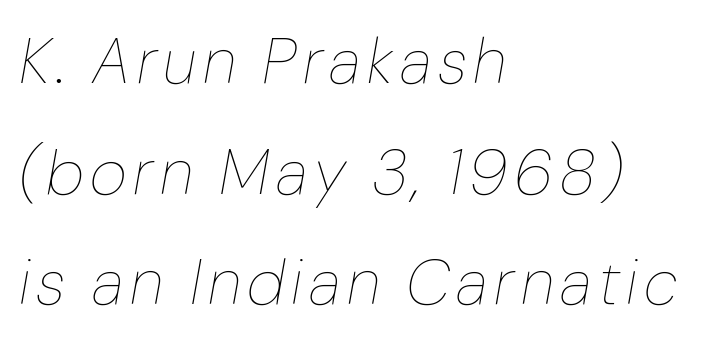
This sample has the flowing, uneven cadence of proportional lettering. Visually the block forms a straight wall on the left and a jagged coastline on the right. The rendering applies a slant to the glyphs. Descenders are the only things crossing below the line. Caption: face not bold, strokes unweighted.
